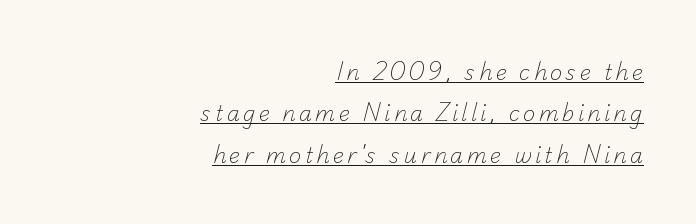
The image shows 21 px text type; set right-aligned, loose line spacing (1.97x), underlined.
